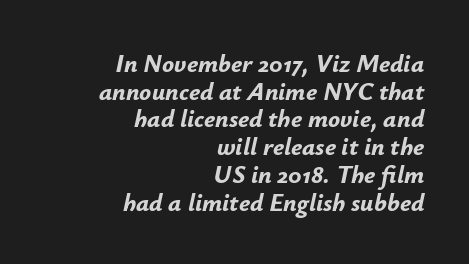
The image shows 25 px bold type, italic (leaning right); set right-aligned, tight line spacing (1.11x), normal letter spacing, not underlined.
